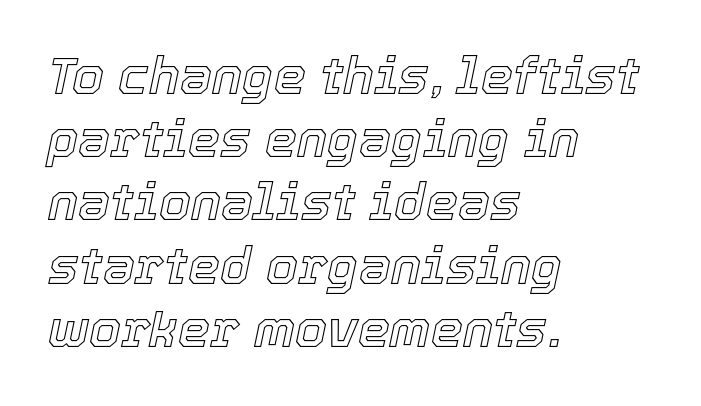
The rendering applies a slant to the glyphs. Honestly, there is no underline to notice here at all. These lines are set flush left with a ragged right edge. Spacing verdict: proportional, widths tailored to each character. Compared with typical body copy, the letter spacing here is the same.
